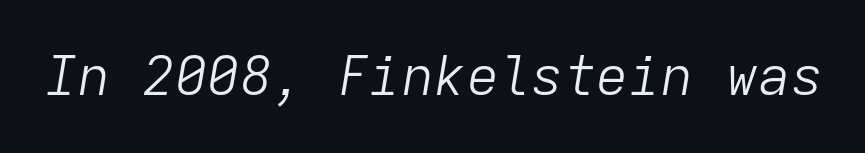
The image shows 54 px light type, italic (leaning right), monospaced; set normal letter spacing, not underlined; low stroke contrast and a medium x-height.
